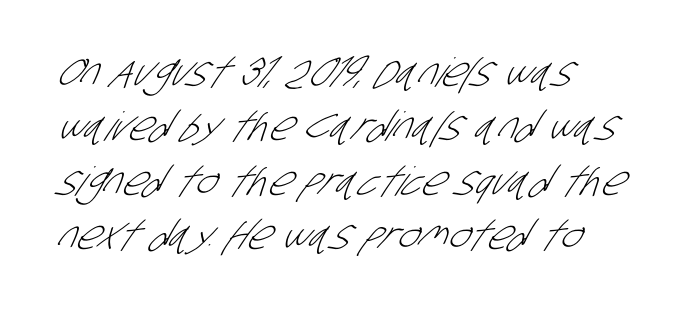
Q: Is the text bold? A: No.
Q: Is the typeface a serif or a sans-serif typeface? A: Sans-serif.
Q: Is the text underlined? A: No.
Q: How is the paragraph aligned? A: Left-aligned.
Q: Is the spacing between letters normal or unusually wide? A: Normal.
Q: Is the spacing between lines tight, normal or loose? A: Normal.
Q: Width (condensed, normal, or wide)? A: Condensed.
Q: Stroke contrast? A: Low.
Q: x-height? A: Large.
Q: Monospaced? A: No.
